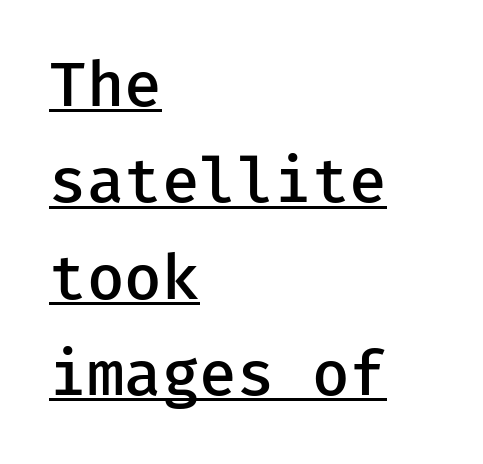
The image shows 61 px semibold sans-serif type, upright; set left-aligned, normal line spacing (1.58x), normal letter spacing, underlined; low stroke contrast and a medium x-height.
